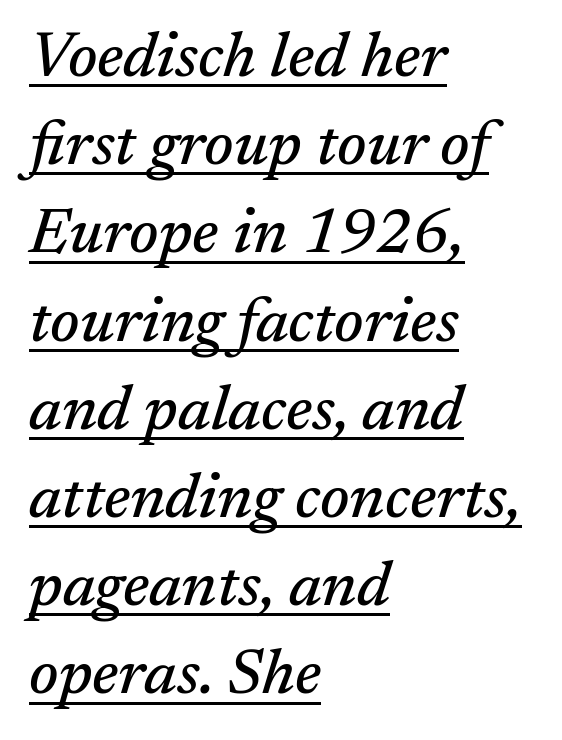
Q: Is the text italic (slanted)? A: Yes, it leans right by about 17 degrees.
Q: Is the typeface a serif or a sans-serif typeface? A: Serif.
Q: Is the text underlined? A: Yes.
Q: How is the paragraph aligned? A: Left-aligned.
Q: Is the spacing between letters normal or unusually wide? A: Normal.
Q: Is the spacing between lines tight, normal or loose? A: Normal.
Q: Width (condensed, normal, or wide)? A: Normal.
Q: Stroke contrast? A: Medium.
Q: x-height? A: Medium.
Q: Monospaced? A: No.
